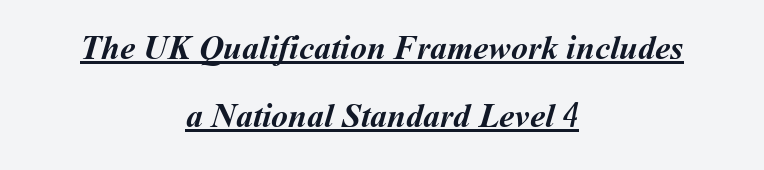
Q: Is the text bold? A: Yes.
Q: Is the text underlined? A: Yes.
Q: How is the paragraph aligned? A: Centered.
Q: Is the spacing between letters normal or unusually wide? A: Normal.
Q: Is the spacing between lines tight, normal or loose? A: Loose.
Q: Width (condensed, normal, or wide)? A: Normal.
Q: Stroke contrast? A: Medium.
Q: x-height? A: Medium.
Q: Monospaced? A: No.
